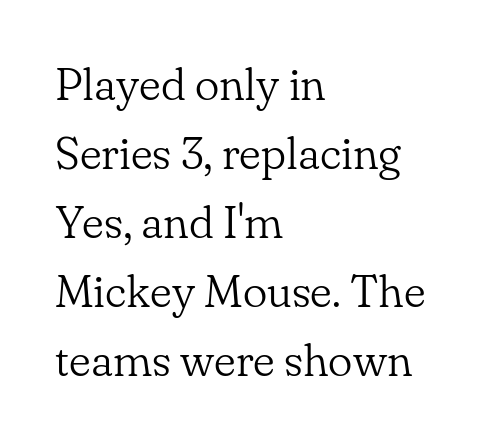
The image shows 46 px light serif type, upright; set left-aligned, normal line spacing (1.5x), normal letter spacing, not underlined; low stroke contrast and a small x-height.
